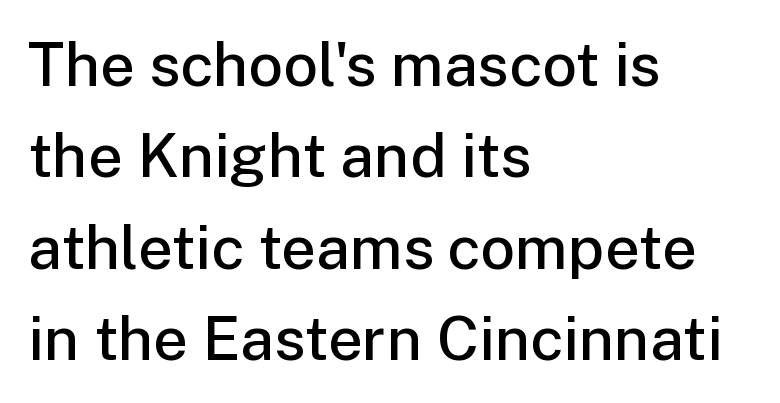
The image shows 61 px semibold sans-serif type, upright; set left-aligned, normal line spacing (1.5x), normal letter spacing, not underlined; low stroke contrast and a medium x-height.
